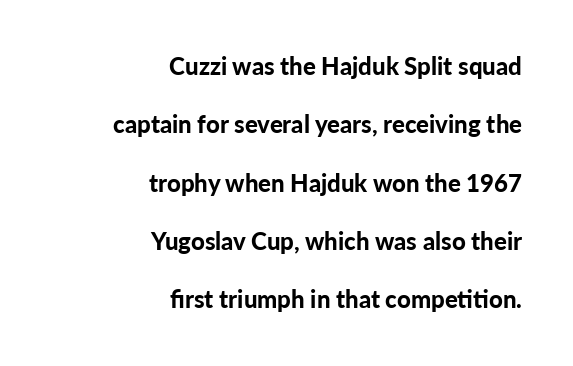
A roman cut, with each character standing at attention. Plain, unruled lines of type. The letterforms sit shoulder to shoulder at normal distance. The characters look thick and weighty, a clear bold. The typesetter chose a ragged-left arrangement here.
